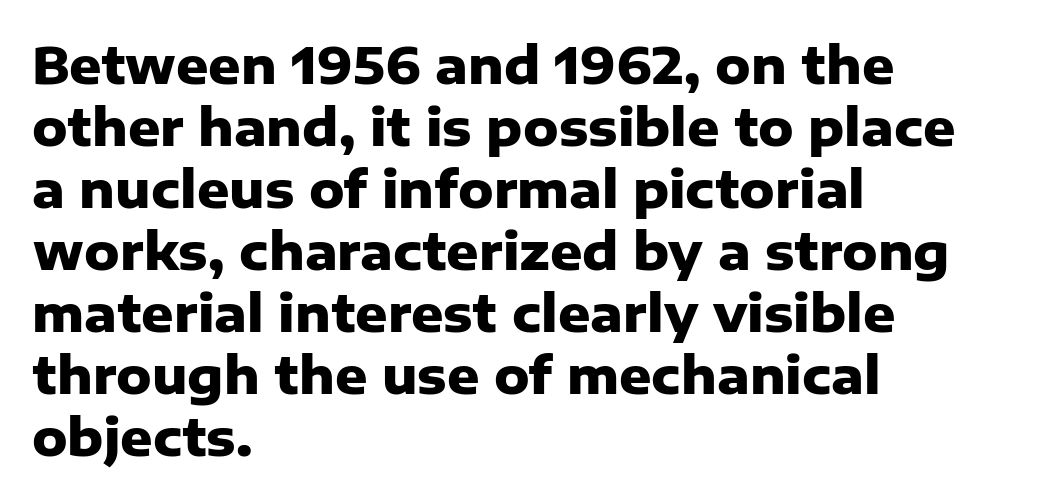
Q: Is the text bold? A: Yes.
Q: Is the text italic (slanted)? A: No, it is upright.
Q: Is the typeface a serif or a sans-serif typeface? A: Sans-serif.
Q: Is the text underlined? A: No.
Q: How is the paragraph aligned? A: Left-aligned.
Q: Is the spacing between letters normal or unusually wide? A: Normal.
Q: Width (condensed, normal, or wide)? A: Normal.
Q: Stroke contrast? A: Low.
Q: x-height? A: Medium.
Q: Monospaced? A: No.
